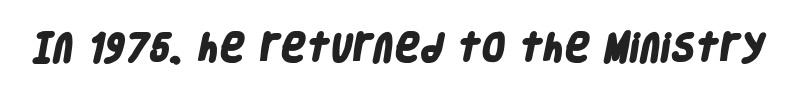
Q: Is the text bold? A: Yes.
Q: Is the typeface a serif or a sans-serif typeface? A: Sans-serif.
Q: Is the text underlined? A: No.
Q: Is the spacing between letters normal or unusually wide? A: Normal.
Q: Width (condensed, normal, or wide)? A: Condensed.
Q: Stroke contrast? A: Low.
Q: x-height? A: Large.
Q: Monospaced? A: No.
